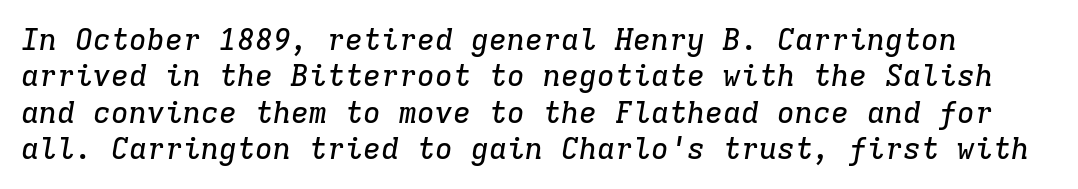
Words appear dense and cohesive because spacing is normal. Rendered with sloped, italic letterforms. Here the designer chose a console-style face with uniform glyph widths. Old-style or modern, the face here clearly has serifs. The specimen omits any rule beneath the text block's lines.
